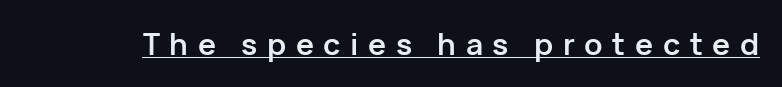
Notice how thick the strokes are: this is what a full bold looks like. Is this a fixed-width face? No — the glyphs have proportional, varying widths. The passage shown is underscored from start to finish. This is the regular roman posture of the typeface.
